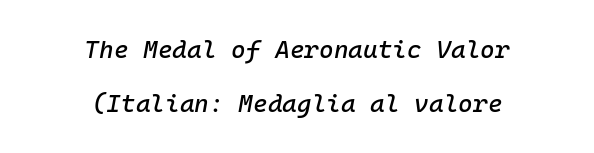
{"italic": "yes", "lean": "right", "slant_degrees": 10, "underline": "no", "align": "center", "line_spacing": "loose", "line_spacing_ratio": 2.17, "letter_spacing": "normal", "letter_spacing_em": 0.0, "glyph_px": 25}
